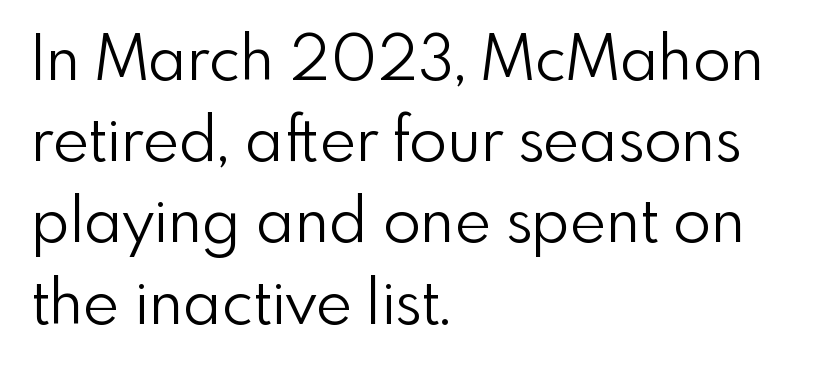
Q: Is the text bold? A: No.
Q: Is the text italic (slanted)? A: No, it is upright.
Q: Is the typeface a serif or a sans-serif typeface? A: Sans-serif.
Q: Is the text underlined? A: No.
Q: How is the paragraph aligned? A: Left-aligned.
Q: Is the spacing between letters normal or unusually wide? A: Normal.
Q: Is the spacing between lines tight, normal or loose? A: Normal.
Q: Width (condensed, normal, or wide)? A: Normal.
Q: Stroke contrast? A: Low.
Q: x-height? A: Small.
Q: Monospaced? A: No.
